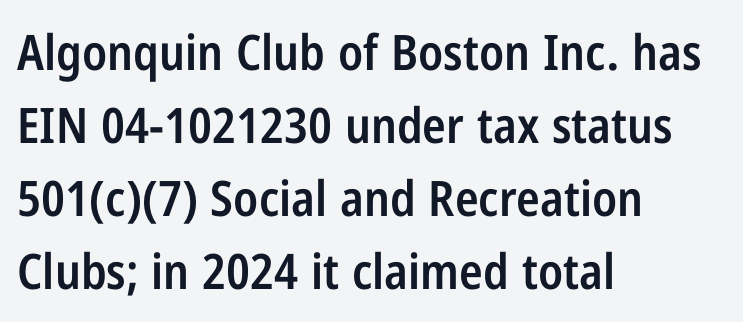
The letters stand straight up with perfectly vertical stems. The line-height multiplier appears to be the usual default. The lines in this sample share a left origin and differ only in where they stop. The tracking reads as untouched default to a designer's eye. Decoration check: the copy has no underline.
